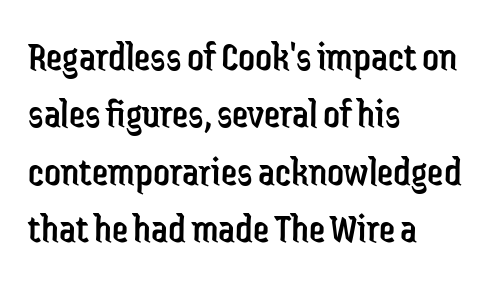
The image shows 41 px regular-weight, condensed sans-serif type, upright; set left-aligned, normal line spacing (1.4x), normal letter spacing, not underlined; low stroke contrast and a medium x-height.
